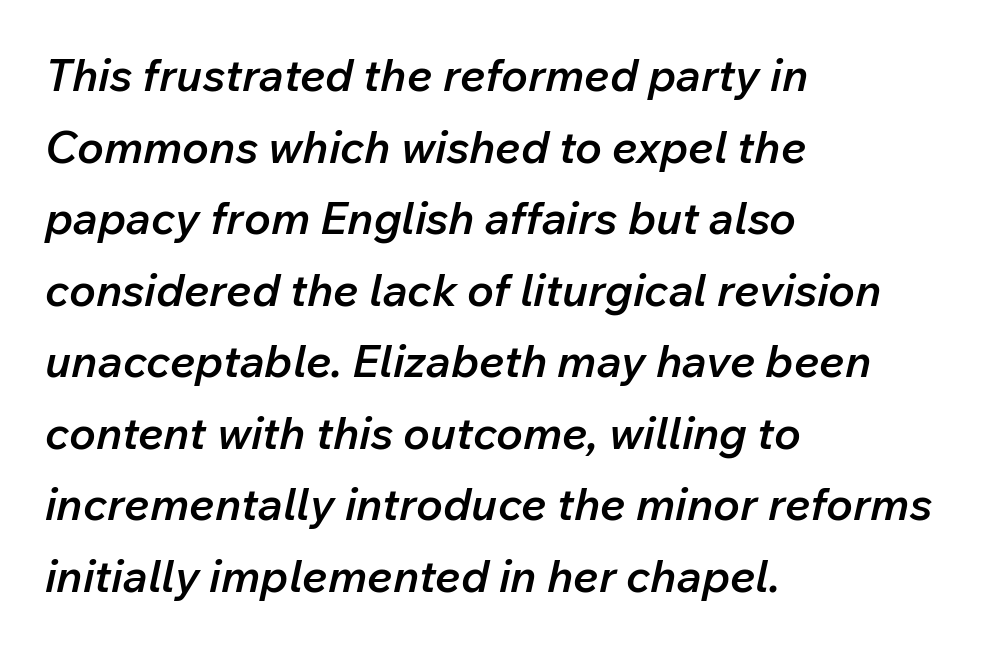
A typesetter would mark this as italic. The rows are spaced the way most documents space them. No extra tracking has been applied to these lines. The paragraph has a hard left edge and a soft right edge.
